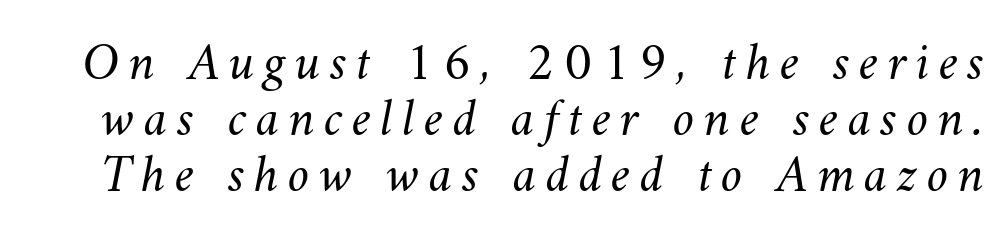
{"bold": "no", "weight": "light", "width": "normal", "stroke_contrast": "medium", "x_height": "small", "monospaced": "no", "underline": "no", "line_spacing": "tight", "line_spacing_ratio": 1.04, "glyph_px": 54}
